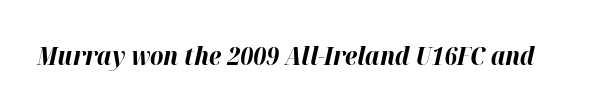
The image shows 26 px bold type, italic (leaning right); set normal letter spacing, not underlined.
